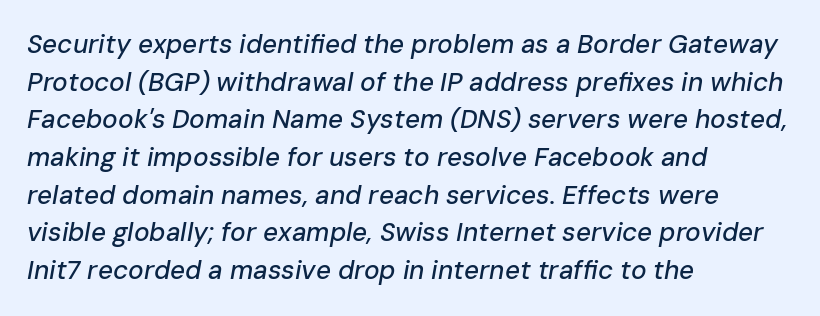
{"italic": "yes", "lean": "right", "slant_degrees": 10, "underline": "no", "align": "left", "line_spacing": "normal", "line_spacing_ratio": 1.45, "letter_spacing": "normal", "letter_spacing_em": 0.0, "glyph_px": 26}
